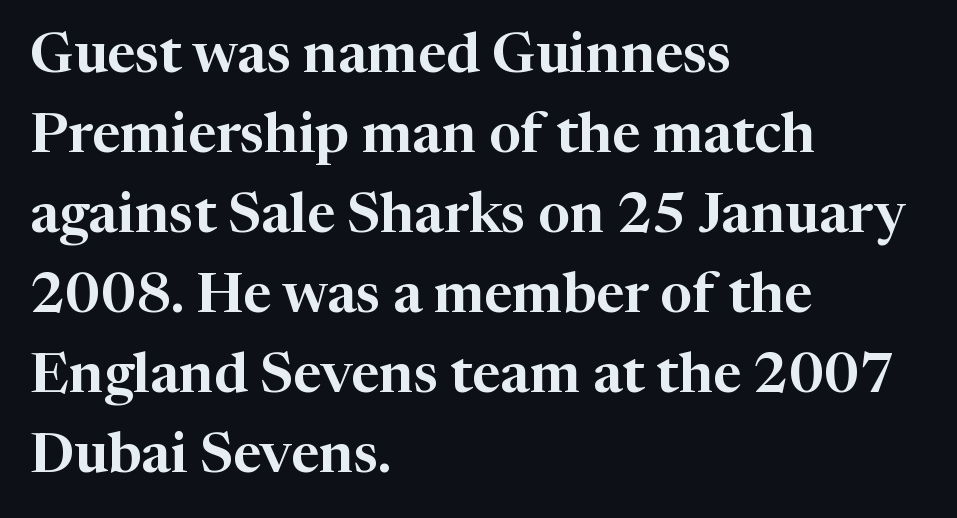
The setting favours the left margin, as ordinary paragraphs usually do. Does the type have serifs? Yes, each stem ends in a small foot. Glyph-to-glyph distance matches everyday printed text. The line-height multiplier appears to be the usual default. The face used here is proportionally spaced, like ordinary book or web type. The area under the type is left untouched.
